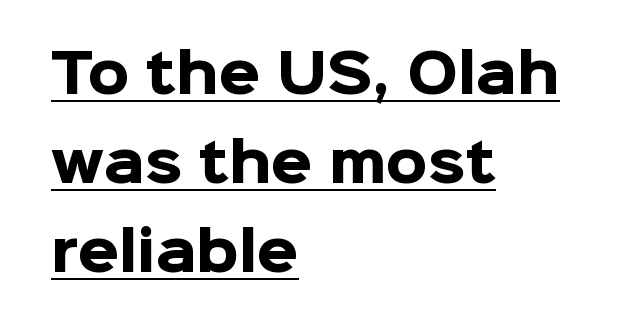
Serifs: no, the terminals of the letterforms are clean. This sample has the flowing, uneven cadence of proportional lettering. Does the weight exceed regular? Yes, all the way to bold. Line beginnings align vertically; line endings do not.
